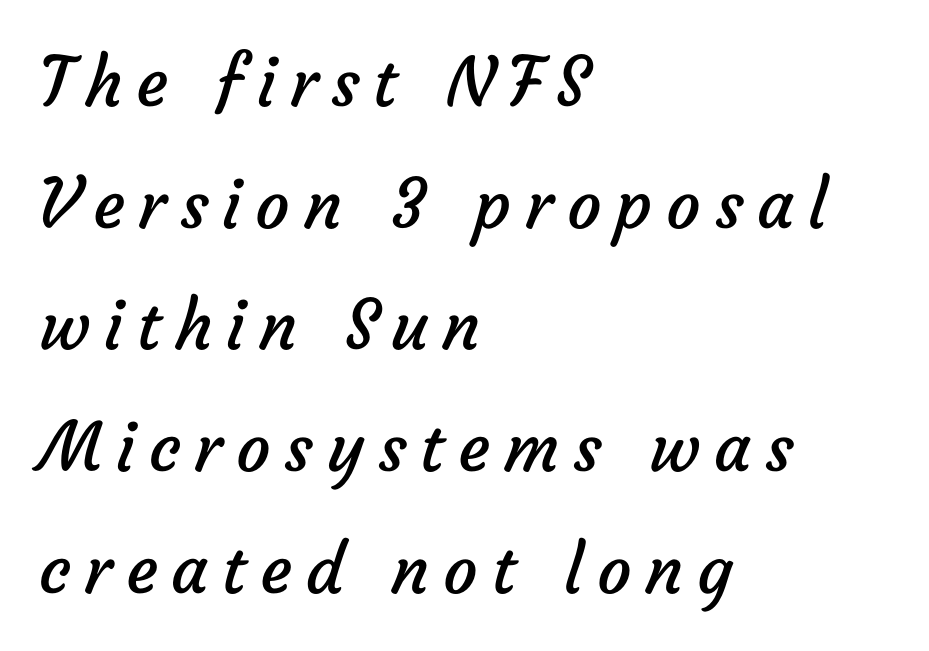
The image shows 68 px regular-weight sans-serif type; set left-aligned, line spacing 1.79x, unusually wide letter spacing (+0.2 em), not underlined; low stroke contrast and a medium x-height.
